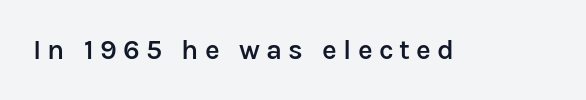
{"serif": "no", "italic": "no", "bold": "semi", "weight": "semibold", "width": "normal", "stroke_contrast": "low", "x_height": "medium", "monospaced": "no", "underline": "no", "letter_spacing": "wide", "letter_spacing_em": 0.22, "glyph_px": 28}
